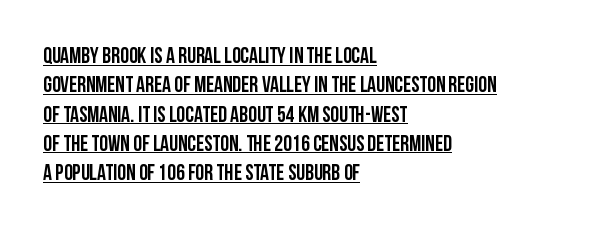
Tracking value appears to be zero — textbook default spacing. The letters stand straight up with perfectly vertical stems. The vertical gap from one line to the next is medium. This sample is left-justified, so line endings fall wherever the words run out. Decoration check: the copy is underlined.
